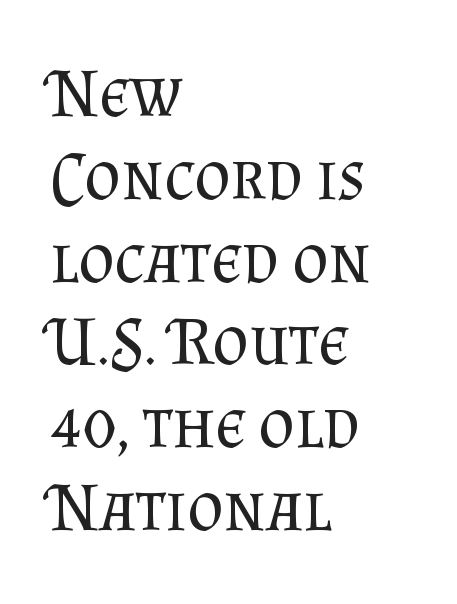
No chunkiness to these letters — they're not bold. The string is rendered with underlining switched off. The paragraph has a hard left edge and a soft right edge. The face used here is rendered with its standard letterfit. Proportional: the letters do not fall into vertical columns. Nope, not italic — everything's standing straight.
